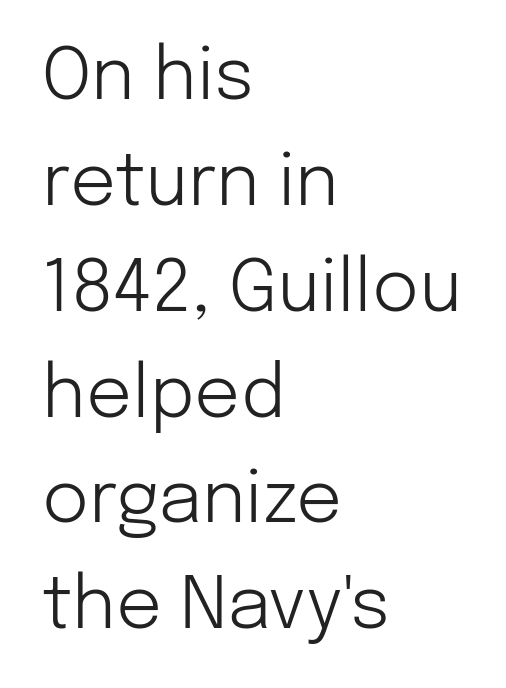
{"serif": "no", "italic": "no", "bold": "no", "weight": "light", "width": "normal", "stroke_contrast": "low", "x_height": "medium", "monospaced": "no", "underline": "no", "align": "left", "line_spacing": "normal", "line_spacing_ratio": 1.47, "letter_spacing": "normal", "letter_spacing_em": 0.0, "glyph_px": 72}
